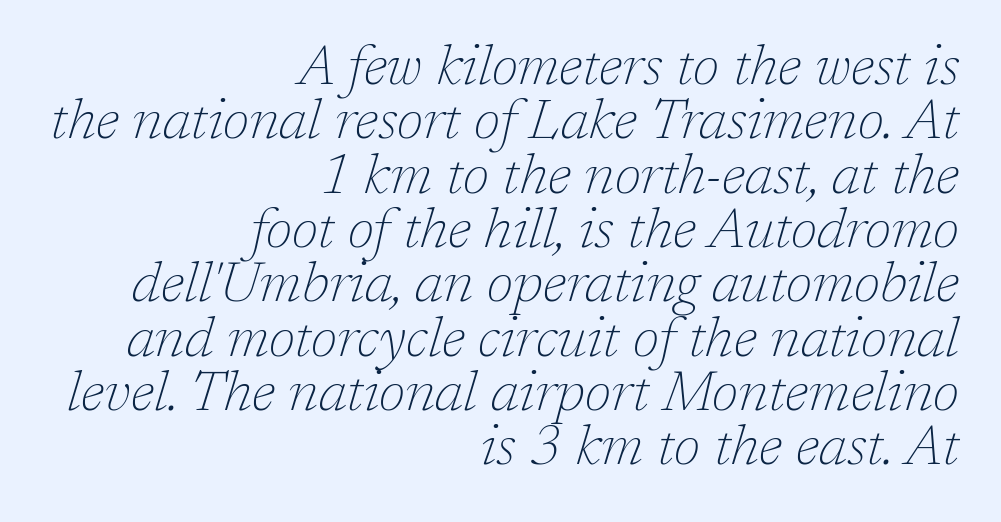
Q: Is the text bold? A: No.
Q: Is the text italic (slanted)? A: Yes, it leans right by about 17 degrees.
Q: Is the typeface a serif or a sans-serif typeface? A: Serif.
Q: Is the text underlined? A: No.
Q: How is the paragraph aligned? A: Right-aligned.
Q: Is the spacing between letters normal or unusually wide? A: Normal.
Q: Is the spacing between lines tight, normal or loose? A: Tight.
Q: Width (condensed, normal, or wide)? A: Normal.
Q: Stroke contrast? A: Low.
Q: x-height? A: Medium.
Q: Monospaced? A: No.
